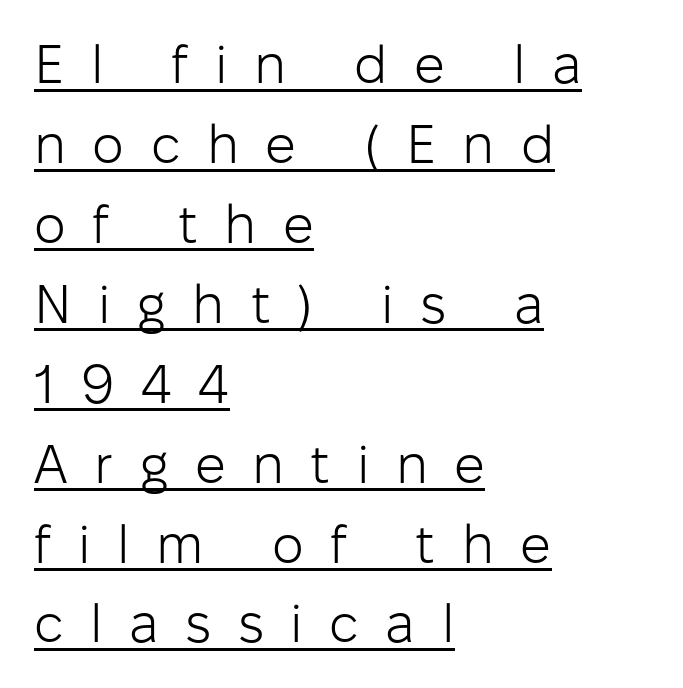
{"serif": "no", "italic": "no", "bold": "no", "weight": "light", "width": "normal", "stroke_contrast": "low", "x_height": "medium", "monospaced": "no", "underline": "yes", "align": "left", "line_spacing": "normal", "line_spacing_ratio": 1.48, "letter_spacing": "wide", "letter_spacing_em": 0.49, "glyph_px": 54}
